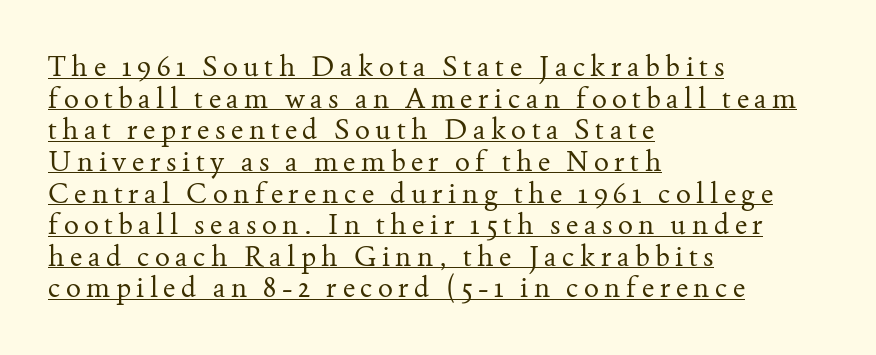
Q: Is the text bold? A: No.
Q: Is the text italic (slanted)? A: No, it is upright.
Q: Is the typeface a serif or a sans-serif typeface? A: Serif.
Q: Is the text underlined? A: Yes.
Q: How is the paragraph aligned? A: Left-aligned.
Q: Is the spacing between letters normal or unusually wide? A: Unusually wide.
Q: Is the spacing between lines tight, normal or loose? A: Tight.
Q: Width (condensed, normal, or wide)? A: Normal.
Q: Stroke contrast? A: Medium.
Q: x-height? A: Small.
Q: Monospaced? A: No.
